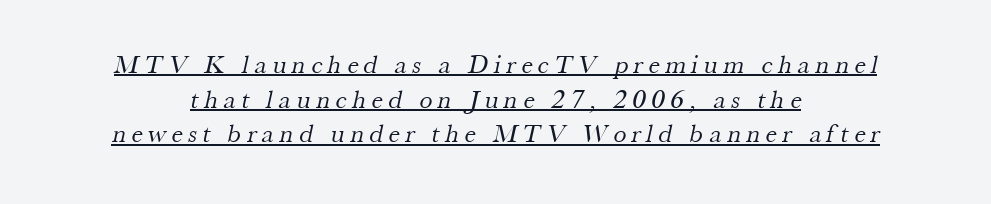
{"bold": "no", "underline": "yes", "align": "center", "line_spacing": "normal", "line_spacing_ratio": 1.33, "letter_spacing": "wide", "letter_spacing_em": 0.22, "glyph_px": 26}
